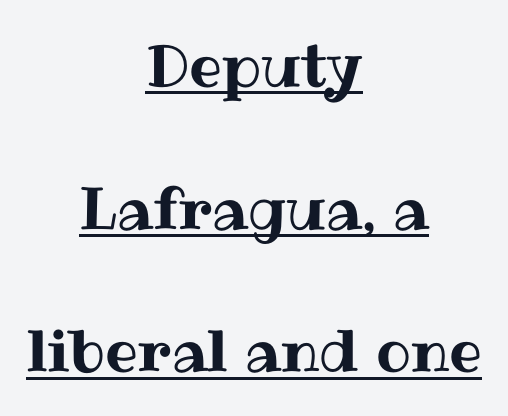
The image shows 58 px text type, upright; set centered, loose line spacing (2.46x), normal letter spacing, underlined; medium stroke contrast and a medium x-height.
